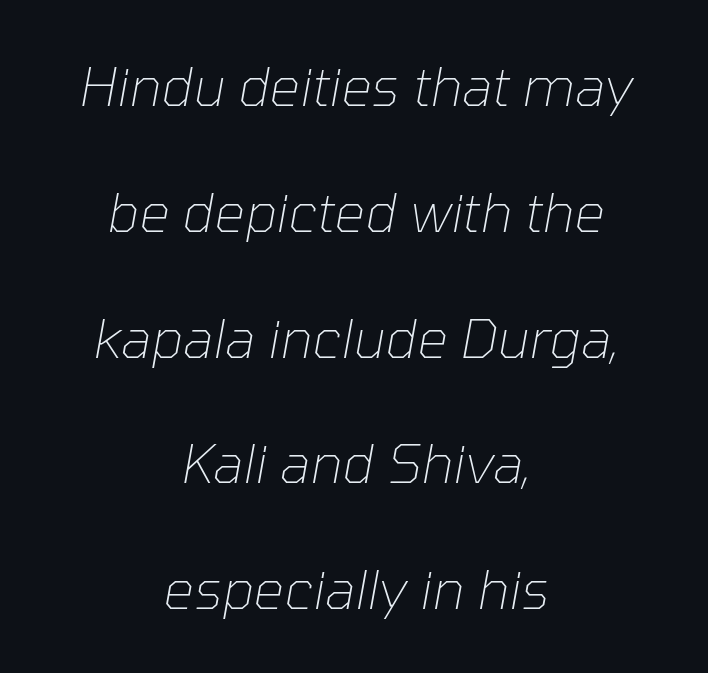
The image shows 54 px thin type, italic (leaning right); set centered, loose line spacing (2.33x), normal letter spacing, not underlined; low stroke contrast and a medium x-height.
